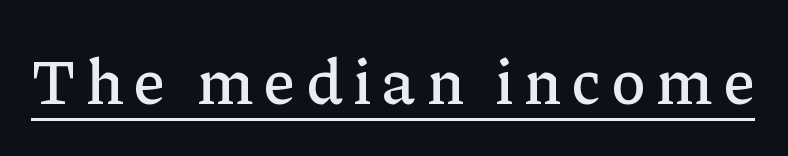
Q: Is the text italic (slanted)? A: No, it is upright.
Q: Is the typeface a serif or a sans-serif typeface? A: Serif.
Q: Is the text underlined? A: Yes.
Q: Width (condensed, normal, or wide)? A: Normal.
Q: Stroke contrast? A: Low.
Q: x-height? A: Medium.
Q: Monospaced? A: No.
